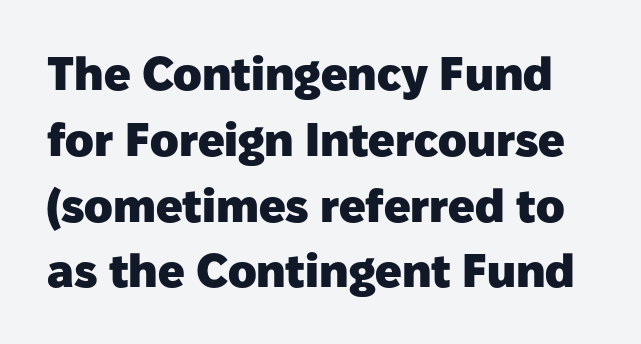
Q: Is the text bold? A: Yes.
Q: Is the text italic (slanted)? A: No, it is upright.
Q: Is the typeface a serif or a sans-serif typeface? A: Sans-serif.
Q: Is the text underlined? A: No.
Q: Is the spacing between letters normal or unusually wide? A: Normal.
Q: Is the spacing between lines tight, normal or loose? A: Normal.
Q: Width (condensed, normal, or wide)? A: Normal.
Q: Stroke contrast? A: Low.
Q: x-height? A: Medium.
Q: Monospaced? A: No.
